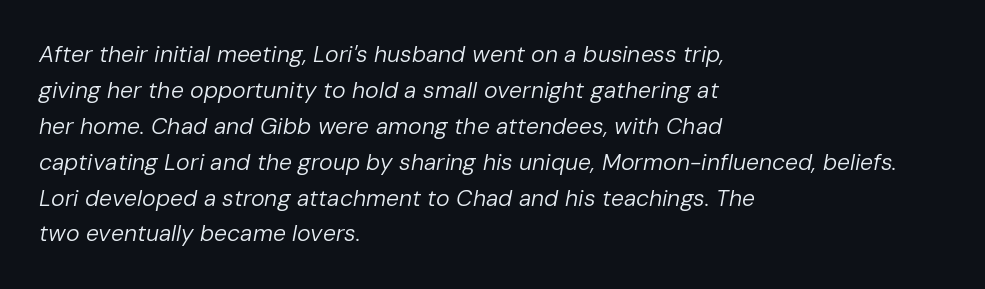
Is the block centered? No — it sits flush against the left margin. Compared with ordinary roman type, these characters are visibly tilted. Characters follow at the spacing the type designer built in. The block of text has a typical density, with ordinary space between rows. Words float on clear page, feet unadorned. Counters stay open thanks to moderate or lighter strokes.
